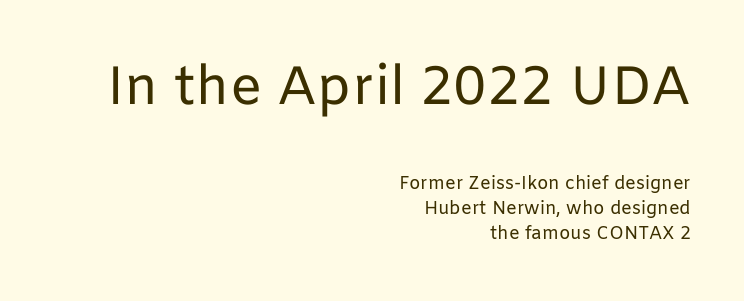
Q: Is the text bold? A: No.
Q: Is the text italic (slanted)? A: No, it is upright.
Q: Is the typeface a serif or a sans-serif typeface? A: Sans-serif.
Q: Is the text underlined? A: No.
Q: How is the paragraph aligned? A: Right-aligned.
Q: Is the spacing between letters normal or unusually wide? A: Normal.
Q: Is the spacing between lines tight, normal or loose? A: Normal.
Q: Which block of text is set in a larger size, the first (top) or the second (bottom)? A: The first (top) one.
Q: Width (condensed, normal, or wide)? A: Normal.
Q: Stroke contrast? A: Low.
Q: x-height? A: Medium.
Q: Monospaced? A: No.
